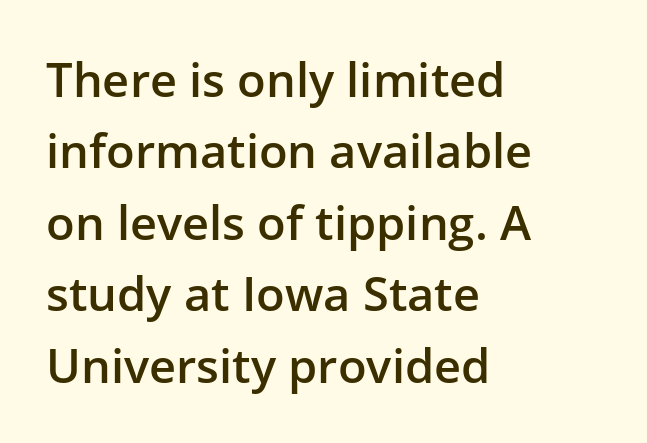
The image shows 47 px semibold sans-serif type, upright; set left-aligned, normal line spacing (1.52x), normal letter spacing, not underlined; low stroke contrast and a medium x-height.
